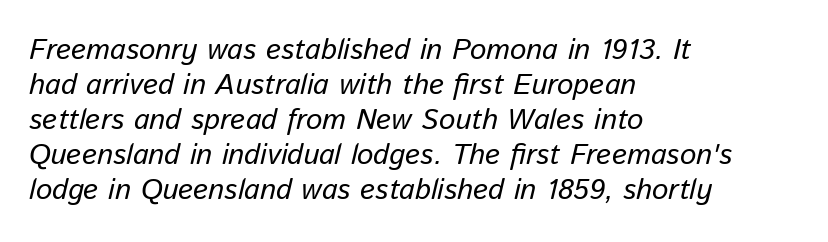
Q: Is the text bold? A: No.
Q: Is the text italic (slanted)? A: Yes, it leans right by about 13 degrees.
Q: Is the text underlined? A: No.
Q: How is the paragraph aligned? A: Left-aligned.
Q: Is the spacing between letters normal or unusually wide? A: Normal.
Q: Width (condensed, normal, or wide)? A: Normal.
Q: Stroke contrast? A: Low.
Q: x-height? A: Medium.
Q: Monospaced? A: No.
